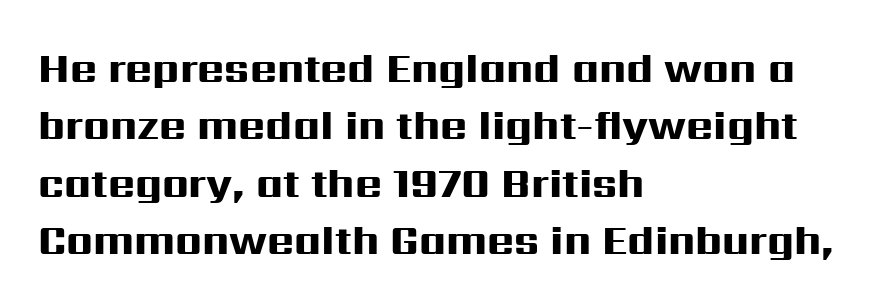
The image shows 41 px heavy, wide sans-serif type, upright; set left-aligned, normal line spacing (1.4x), normal letter spacing, not underlined; high stroke contrast and a medium x-height.
